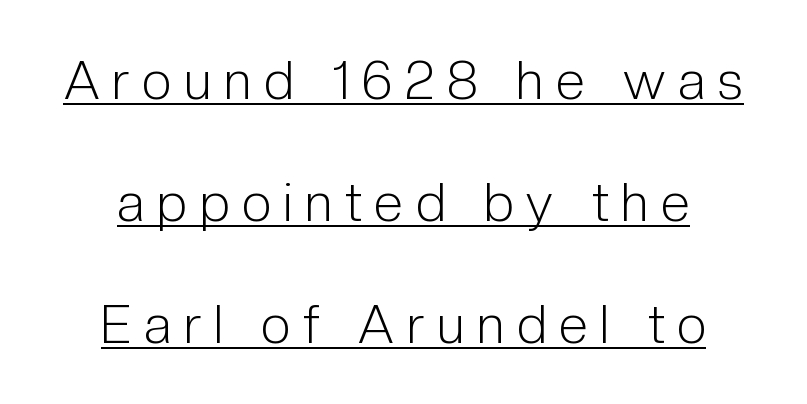
{"serif": "no", "italic": "no", "bold": "no", "weight": "light", "width": "condensed", "stroke_contrast": "low", "x_height": "medium", "monospaced": "no", "underline": "yes", "line_spacing": "loose", "line_spacing_ratio": 2.3, "letter_spacing": "wide", "letter_spacing_em": 0.24, "glyph_px": 53}
